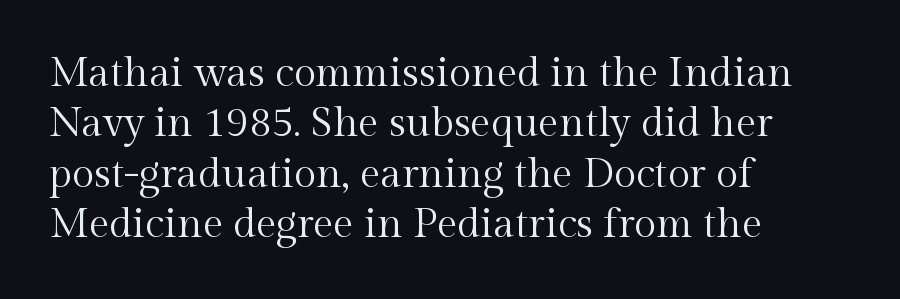
Look at the tracking — it's just the regular setting, nothing added. The rendering anchors every line to the left-hand side. Character widths vary here, with narrow letters taking less room than wide ones. Plain, unruled lines of type.
